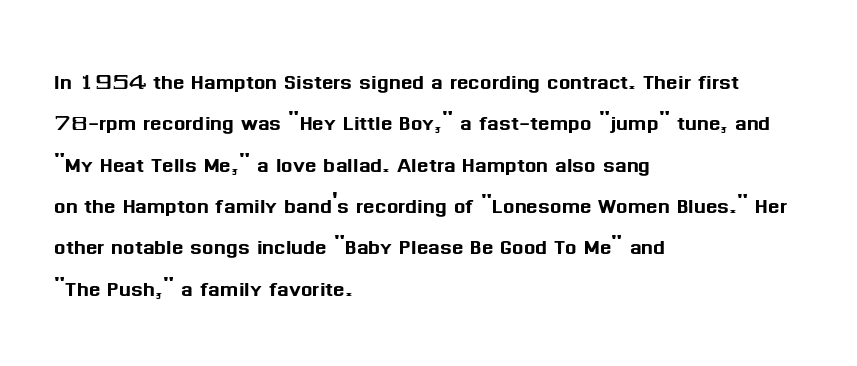
{"italic": "no", "underline": "no", "align": "left", "line_spacing": "normal", "line_spacing_ratio": 1.53, "letter_spacing": "normal", "letter_spacing_em": 0.0, "glyph_px": 27}
